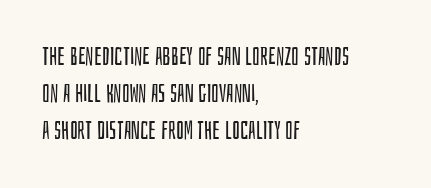
A typesetter would call this leading conventional body-copy spacing. Descender tails drop into unmarked territory. Visually the block forms a straight wall on the left and a jagged coastline on the right. Do the letters lean? They stand straight.
